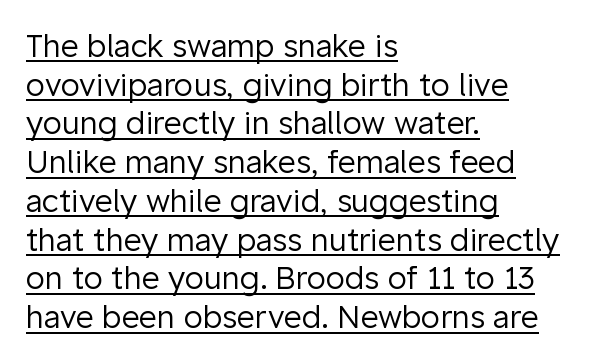
Does extra space separate the letters? No, they use regular spacing. This is not heavy type; no bold has been used. Casual observation: everything's shoved over to the left. Each line of the rendering has a horizontal stroke beneath the glyphs.
